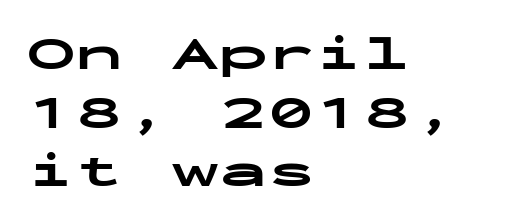
Q: Is the text bold? A: Yes.
Q: Is the text italic (slanted)? A: No, it is upright.
Q: Is the typeface a serif or a sans-serif typeface? A: Sans-serif.
Q: Is the text underlined? A: No.
Q: How is the paragraph aligned? A: Left-aligned.
Q: Is the spacing between letters normal or unusually wide? A: Normal.
Q: Width (condensed, normal, or wide)? A: Wide.
Q: Stroke contrast? A: Low.
Q: x-height? A: Medium.
Q: Monospaced? A: Yes.
